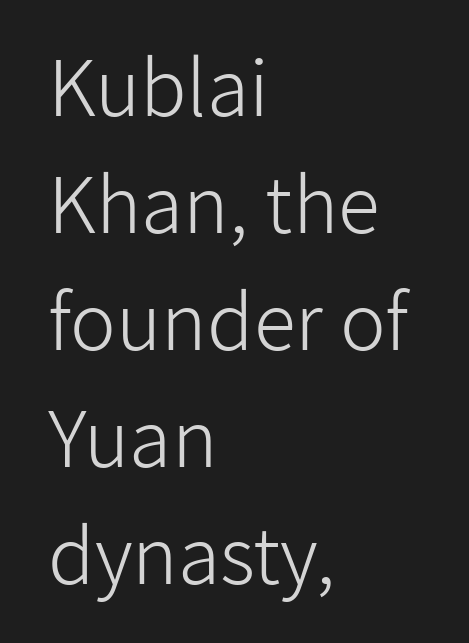
Is there any slant? The stems are plumb. Weight class: somewhere from thin through regular. These lines are rendered in a variable-pitch font. The tracking reads as untouched default to a designer's eye. The paragraph has a hard left edge and a soft right edge.
